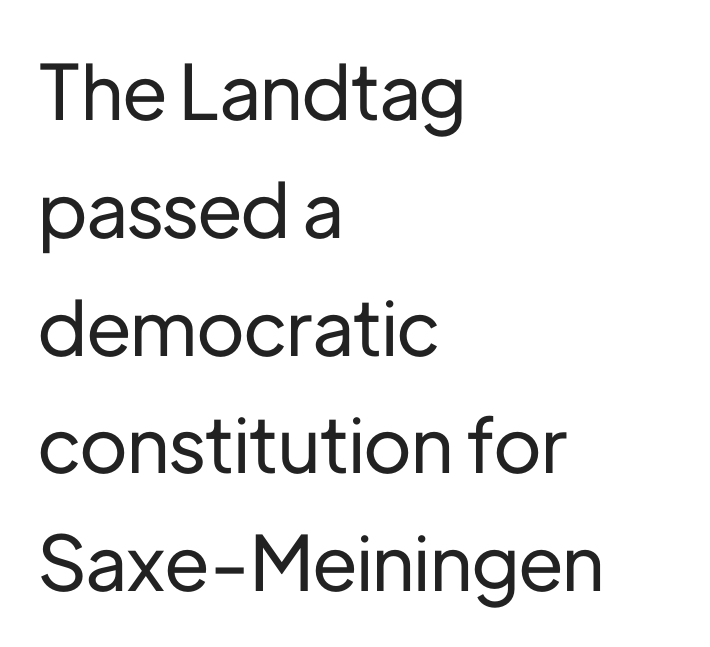
Q: Is the text italic (slanted)? A: No, it is upright.
Q: Is the typeface a serif or a sans-serif typeface? A: Sans-serif.
Q: Is the text underlined? A: No.
Q: How is the paragraph aligned? A: Left-aligned.
Q: Is the spacing between letters normal or unusually wide? A: Normal.
Q: Is the spacing between lines tight, normal or loose? A: Normal.
Q: Width (condensed, normal, or wide)? A: Normal.
Q: Stroke contrast? A: Low.
Q: x-height? A: Medium.
Q: Monospaced? A: No.
